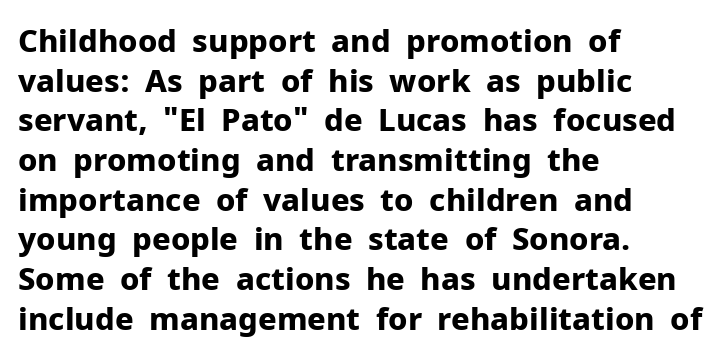
Q: Is the text bold? A: Yes.
Q: Is the text italic (slanted)? A: No, it is upright.
Q: Is the typeface a serif or a sans-serif typeface? A: Sans-serif.
Q: Is the text underlined? A: No.
Q: How is the paragraph aligned? A: Left-aligned.
Q: Is the spacing between letters normal or unusually wide? A: Normal.
Q: Is the spacing between lines tight, normal or loose? A: Normal.
Q: Width (condensed, normal, or wide)? A: Normal.
Q: Stroke contrast? A: Low.
Q: x-height? A: Medium.
Q: Monospaced? A: No.
